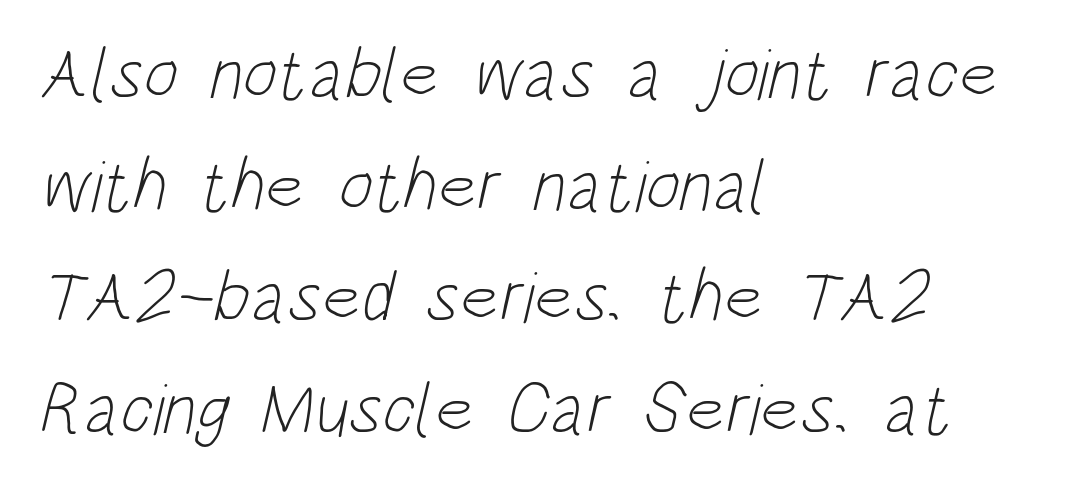
The image shows 73 px light, condensed sans-serif type; set left-aligned, normal line spacing (1.53x), normal letter spacing, not underlined; low stroke contrast and a large x-height.
